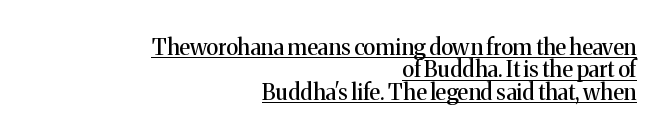
Q: Is the text italic (slanted)? A: No, it is upright.
Q: Is the text underlined? A: Yes.
Q: How is the paragraph aligned? A: Right-aligned.
Q: Is the spacing between letters normal or unusually wide? A: Normal.
Q: Is the spacing between lines tight, normal or loose? A: Tight.
